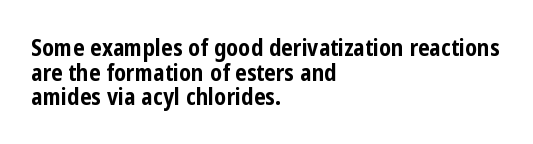
{"italic": "no", "bold": "yes", "underline": "no", "align": "left", "line_spacing": "tight", "line_spacing_ratio": 1.07, "letter_spacing": "normal", "letter_spacing_em": 0.0, "glyph_px": 23}
